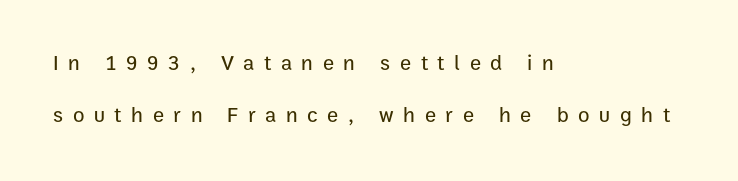
{"italic": "no", "underline": "no", "align": "left", "line_spacing": "loose", "line_spacing_ratio": 2.49, "letter_spacing": "wide", "letter_spacing_em": 0.46, "glyph_px": 21}
